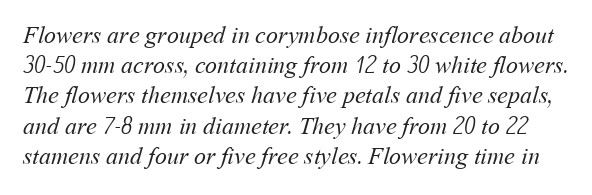
{"bold": "no", "underline": "no", "line_spacing": "normal", "line_spacing_ratio": 1.26, "letter_spacing": "normal", "letter_spacing_em": 0.0, "glyph_px": 24}
